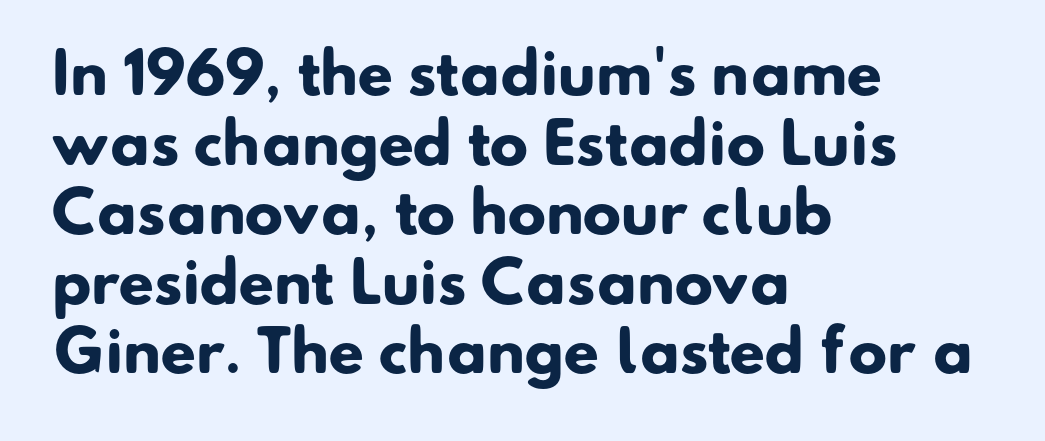
{"serif": "no", "bold": "yes", "weight": "heavy", "width": "normal", "stroke_contrast": "low", "x_height": "small", "monospaced": "no", "underline": "no", "align": "left", "line_spacing_ratio": 1.22, "letter_spacing": "normal", "letter_spacing_em": 0.0, "glyph_px": 57}
